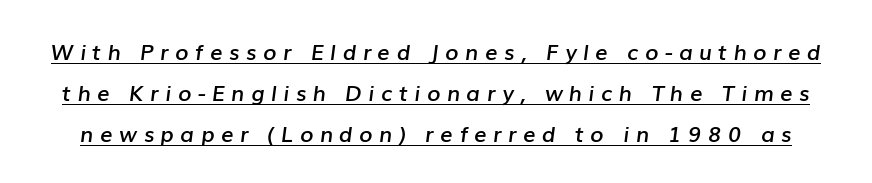
{"italic": "yes", "lean": "right", "slant_degrees": 7, "bold": "semi", "underline": "yes", "line_spacing_ratio": 1.86, "letter_spacing": "wide", "letter_spacing_em": 0.29, "glyph_px": 22}
